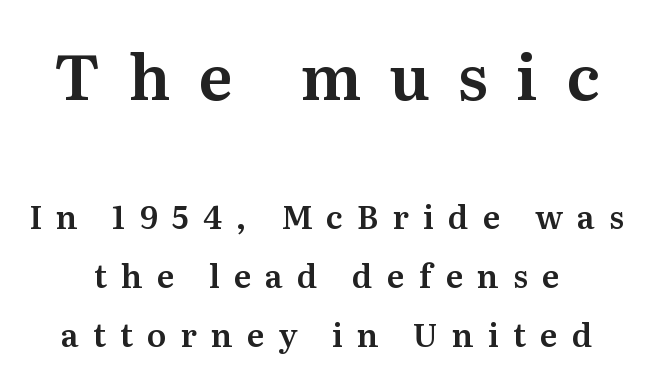
The image shows 63 px serif type, upright; set line spacing 1.84x, unusually wide letter spacing (+0.44 em), not underlined; the first (top) block is 1.97x larger; medium stroke contrast and a medium x-height.
